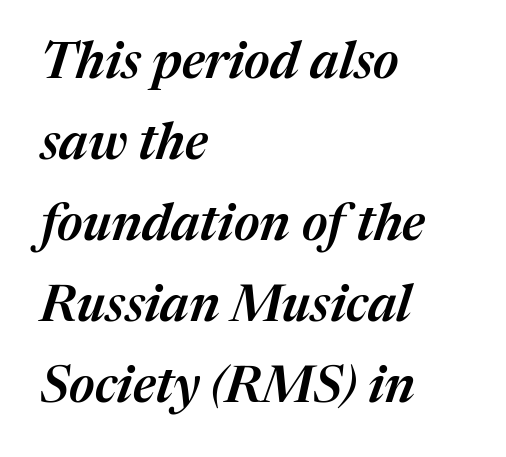
Q: Is the text bold? A: Semi-bold.
Q: Is the text italic (slanted)? A: Yes, it leans right by about 17 degrees.
Q: Is the text underlined? A: No.
Q: How is the paragraph aligned? A: Left-aligned.
Q: Is the spacing between letters normal or unusually wide? A: Normal.
Q: Is the spacing between lines tight, normal or loose? A: Normal.
Q: Width (condensed, normal, or wide)? A: Normal.
Q: Stroke contrast? A: Medium.
Q: x-height? A: Medium.
Q: Monospaced? A: No.
